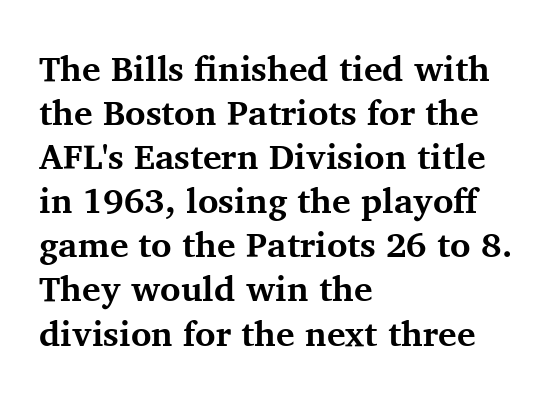
The letterforms sit shoulder to shoulder at normal distance. These lines are composed in type with serifs. Is the block centered? No — it sits flush against the left margin. The font's upright variant was chosen for this text. The passage shown is typed in a proportional face where columns would drift.
